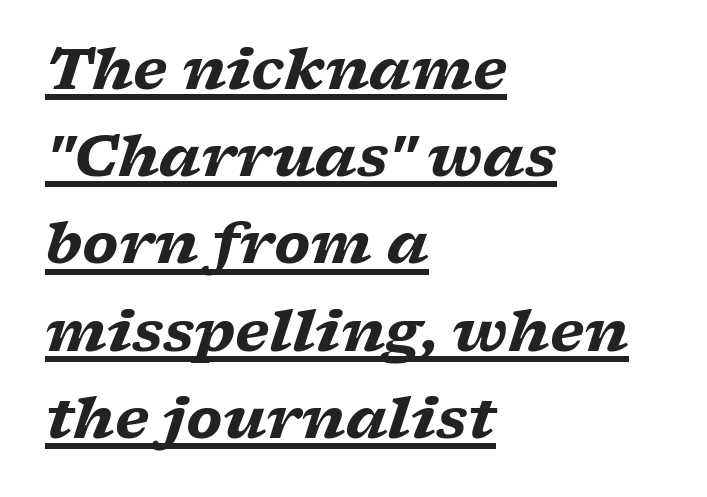
Leading matches the norm, producing a regular column. Underlined type. The face used here has a pronounced slope to its letters. One-word summary of the alignment: left. This sample has the flowing, uneven cadence of proportional lettering.
